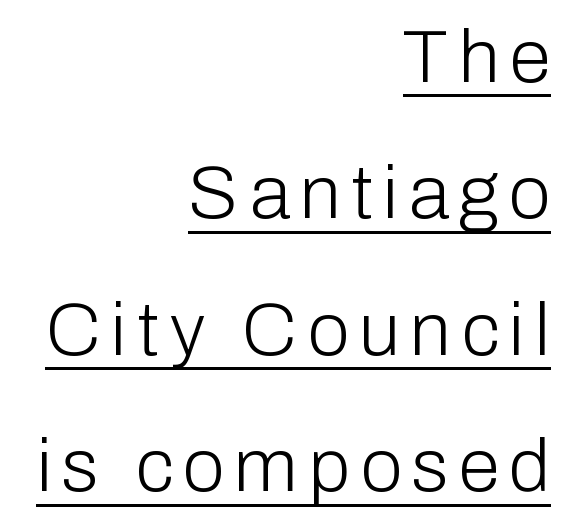
The letters advance in unequal steps, a hallmark of proportional type. Reading down the block, your eye finds every line finishing at a fixed right position. It's the straight-up-and-down kind of type. Summary of weight: not heavy and not bold.
